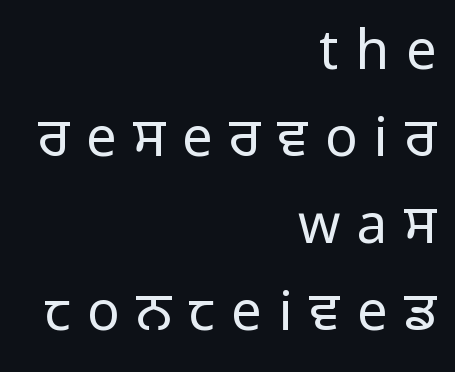
This sample has the flowing, uneven cadence of proportional lettering. Letterform terminals end flat and unadorned throughout the passage. Honestly, the letter spacing is so wide it's the main thing you notice. The typesetting does not lean heavy: it is not bold. Reading down the column, the eye jumps a familiar distance to each next line.
